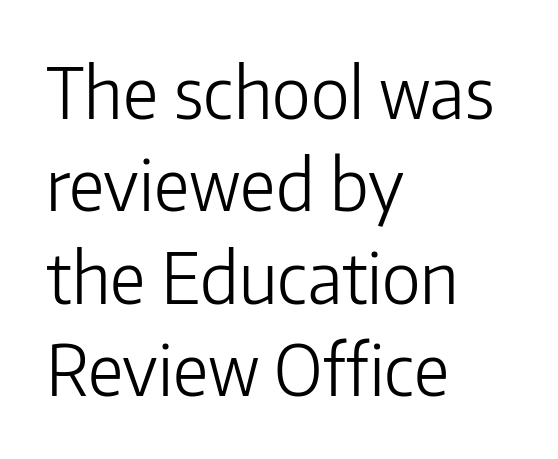
The image shows 70 px light sans-serif type, upright; set left-aligned, normal line spacing (1.32x), normal letter spacing, not underlined; low stroke contrast and a medium x-height.
